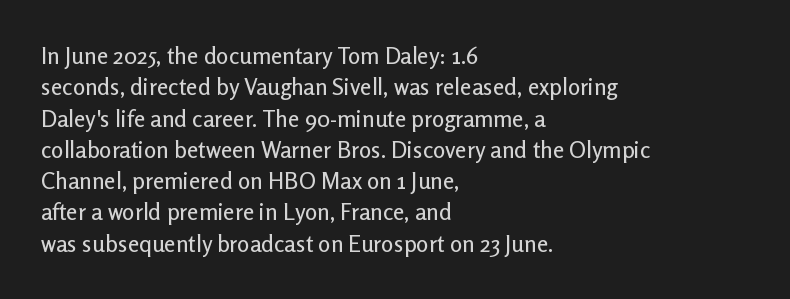
The image shows 23 px text type, upright; set left-aligned, normal line spacing (1.36x), normal letter spacing, not underlined.
